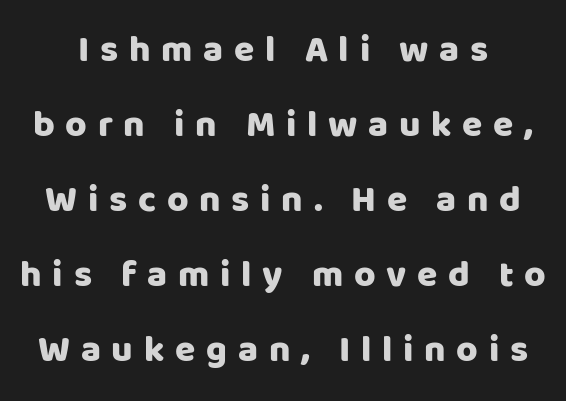
The image shows 37 px sans-serif type, upright; set loose line spacing (2.03x), unusually wide letter spacing (+0.29 em), not underlined; low stroke contrast and a large x-height.
